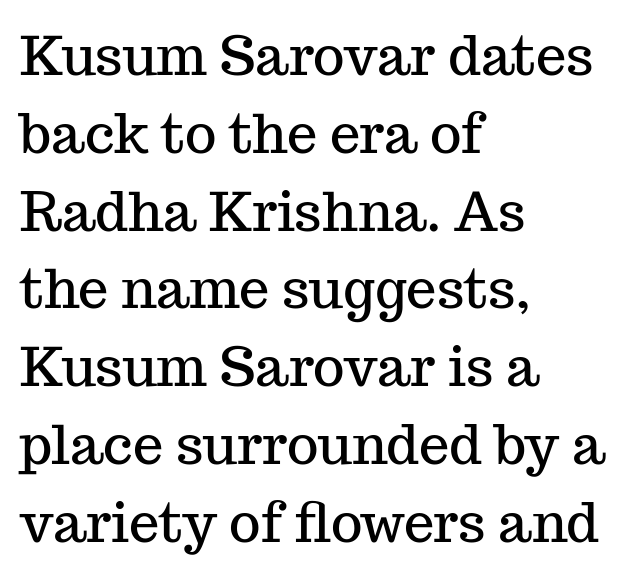
{"serif": "yes", "italic": "no", "width": "normal", "stroke_contrast": "medium", "x_height": "medium", "monospaced": "no", "underline": "no", "align": "left", "line_spacing": "normal", "line_spacing_ratio": 1.44, "letter_spacing": "normal", "letter_spacing_em": 0.0, "glyph_px": 54}
